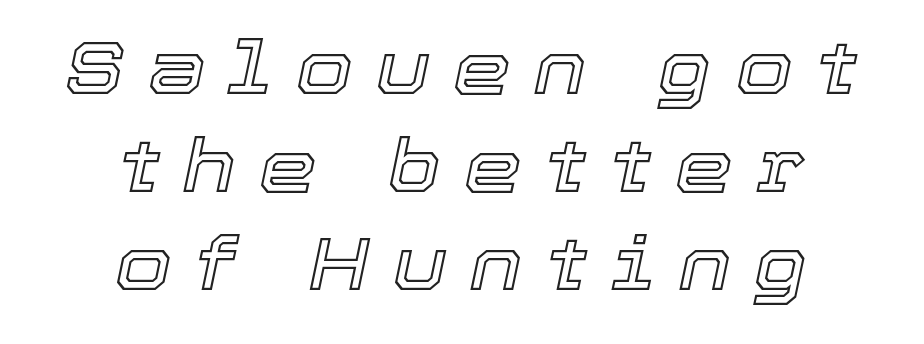
{"italic": "yes", "lean": "right", "slant_degrees": 12, "width": "normal", "x_height": "medium", "monospaced": "no", "underline": "no", "align": "center", "line_spacing": "normal", "line_spacing_ratio": 1.34, "letter_spacing": "wide", "letter_spacing_em": 0.32, "glyph_px": 73}
